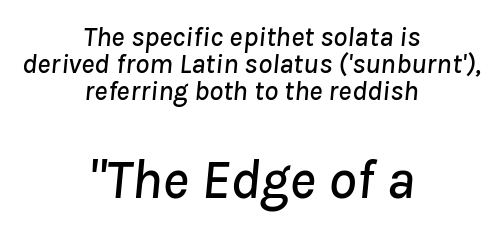
Unmarked baselines from the first word to the last. Compared with ordinary roman type, these characters are visibly tilted. Of the two passages, the one underneath uses the larger point size. Observe the ordinary spacing: letters are neighbours, not strangers.
